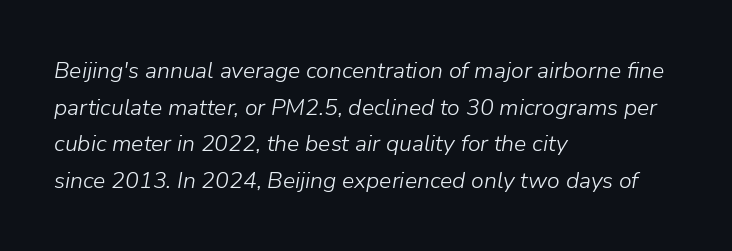
Q: Is the text bold? A: No.
Q: Is the text italic (slanted)? A: Yes, it leans right by about 9 degrees.
Q: Is the text underlined? A: No.
Q: How is the paragraph aligned? A: Left-aligned.
Q: Is the spacing between letters normal or unusually wide? A: Normal.
Q: Is the spacing between lines tight, normal or loose? A: Normal.
